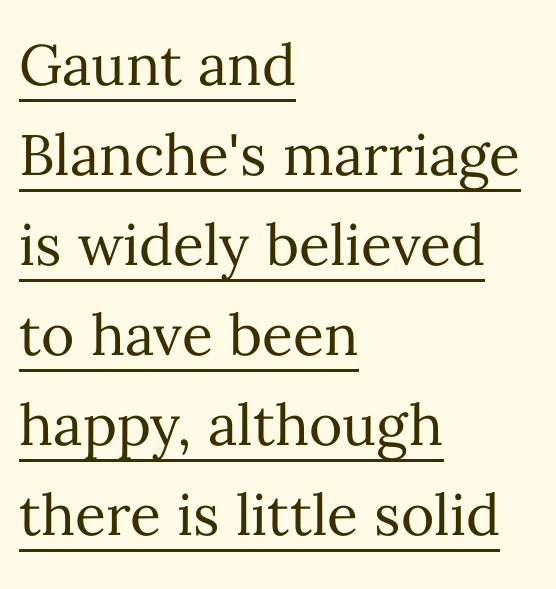
The image shows 57 px regular-weight type, upright; set left-aligned, normal line spacing (1.58x), normal letter spacing, underlined; medium stroke contrast and a medium x-height.
